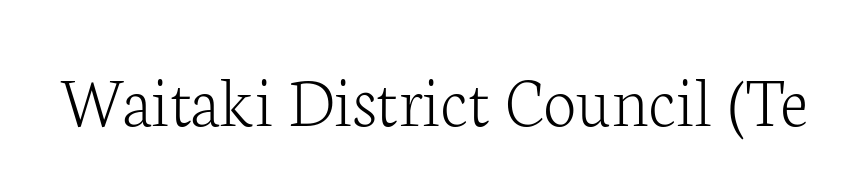
Q: Is the text bold? A: No.
Q: Is the text italic (slanted)? A: No, it is upright.
Q: Is the typeface a serif or a sans-serif typeface? A: Serif.
Q: Is the text underlined? A: No.
Q: Is the spacing between letters normal or unusually wide? A: Normal.
Q: Width (condensed, normal, or wide)? A: Normal.
Q: Stroke contrast? A: Low.
Q: x-height? A: Medium.
Q: Monospaced? A: No.
